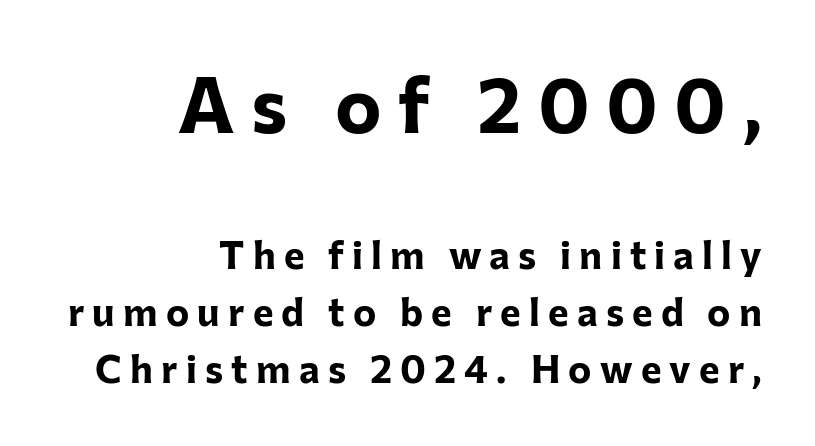
The image shows 78 px bold sans-serif type, upright; set right-aligned, normal line spacing (1.46x), unusually wide letter spacing (+0.21 em), not underlined; the first (top) block is 2.0x larger; low stroke contrast and a medium x-height.
